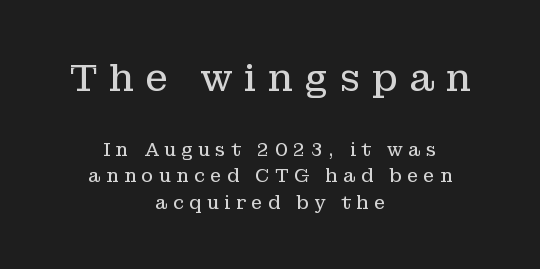
Q: Is the text bold? A: No.
Q: Is the text italic (slanted)? A: No, it is upright.
Q: Is the typeface a serif or a sans-serif typeface? A: Serif.
Q: Is the text underlined? A: No.
Q: How is the paragraph aligned? A: Centered.
Q: Is the spacing between letters normal or unusually wide? A: Unusually wide.
Q: Is the spacing between lines tight, normal or loose? A: Normal.
Q: Which block of text is set in a larger size, the first (top) or the second (bottom)? A: The first (top) one.
Q: Width (condensed, normal, or wide)? A: Normal.
Q: Stroke contrast? A: Low.
Q: x-height? A: Medium.
Q: Monospaced? A: No.
